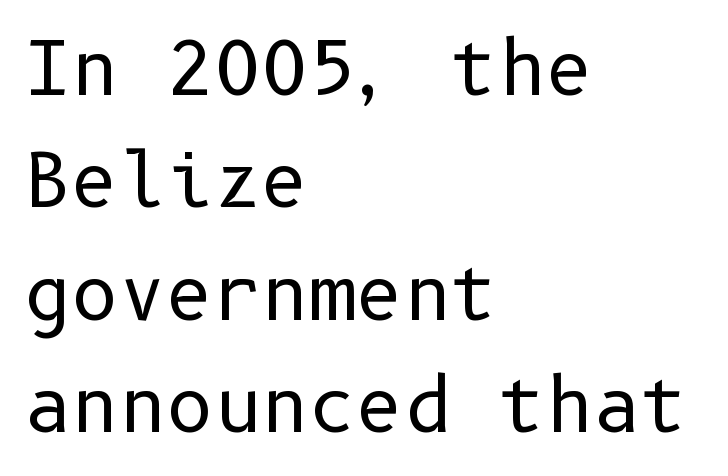
{"serif": "no", "italic": "no", "bold": "no", "weight": "regular", "width": "normal", "stroke_contrast": "low", "x_height": "medium", "underline": "no", "align": "left", "line_spacing": "normal", "line_spacing_ratio": 1.54, "letter_spacing": "normal", "letter_spacing_em": 0.0, "glyph_px": 73}
